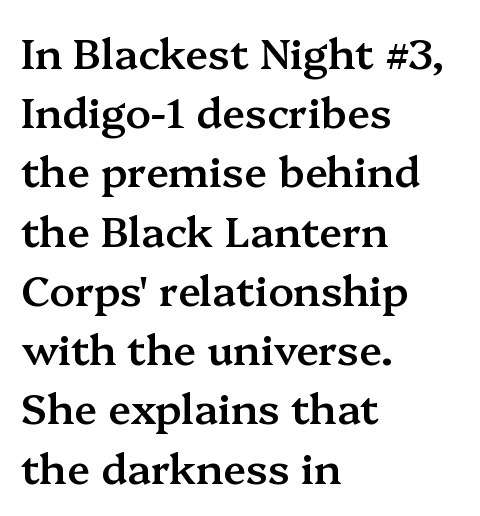
Q: Is the text bold? A: Semi-bold.
Q: Is the text italic (slanted)? A: No, it is upright.
Q: Is the typeface a serif or a sans-serif typeface? A: Serif.
Q: Is the text underlined? A: No.
Q: How is the paragraph aligned? A: Left-aligned.
Q: Is the spacing between letters normal or unusually wide? A: Normal.
Q: Is the spacing between lines tight, normal or loose? A: Normal.
Q: Width (condensed, normal, or wide)? A: Normal.
Q: Stroke contrast? A: Medium.
Q: x-height? A: Medium.
Q: Monospaced? A: No.
